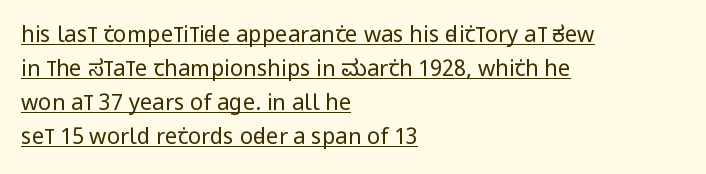
The image shows 22 px text type, upright; set left-aligned, normal line spacing (1.54x), normal letter spacing, underlined.
